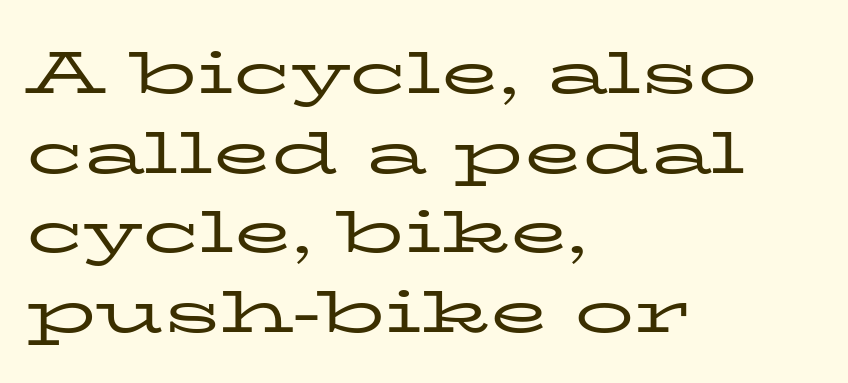
{"serif": "yes", "italic": "no", "bold": "no", "weight": "regular", "width": "wide", "stroke_contrast": "low", "x_height": "medium", "monospaced": "no", "underline": "no", "align": "left", "line_spacing": "normal", "line_spacing_ratio": 1.35, "letter_spacing": "normal", "letter_spacing_em": 0.0, "glyph_px": 59}
